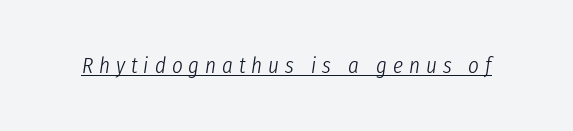
The image shows 23 px text type, italic (leaning right); set unusually wide letter spacing (+0.26 em), underlined.
